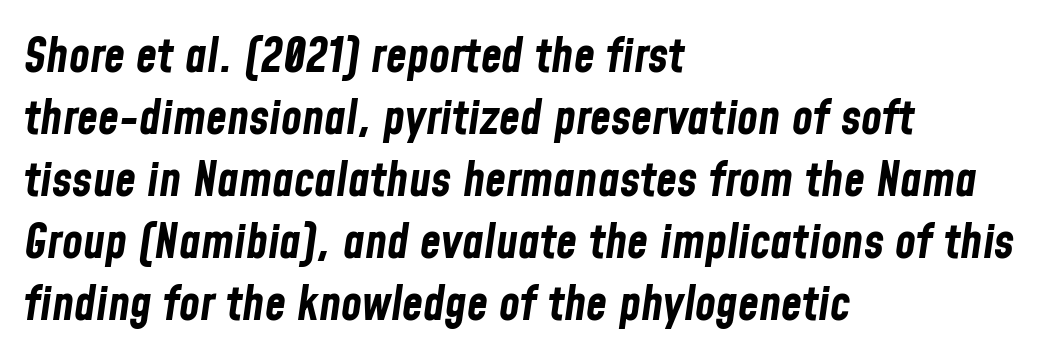
The image shows 48 px bold, condensed type, italic (leaning right); set left-aligned, normal line spacing (1.29x), normal letter spacing, not underlined; low stroke contrast and a medium x-height.
